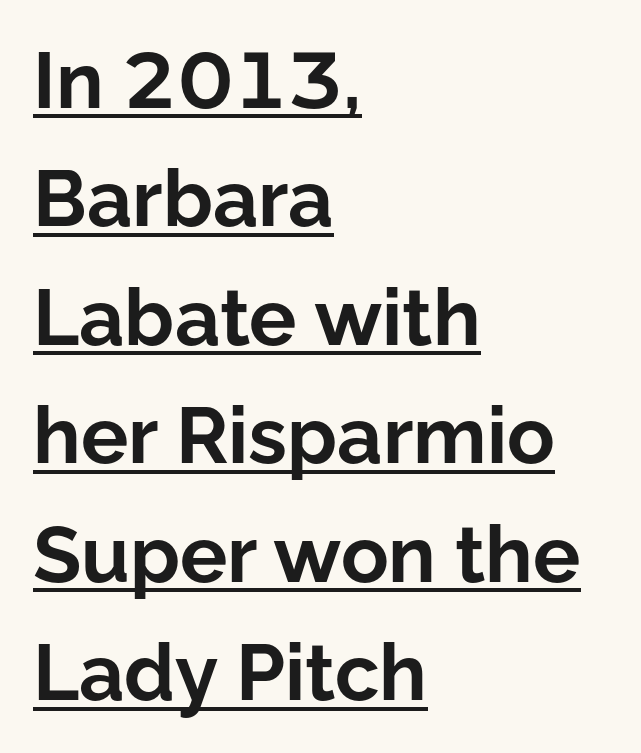
Q: Is the text bold? A: Yes.
Q: Is the text italic (slanted)? A: No, it is upright.
Q: Is the typeface a serif or a sans-serif typeface? A: Sans-serif.
Q: Is the text underlined? A: Yes.
Q: How is the paragraph aligned? A: Left-aligned.
Q: Is the spacing between letters normal or unusually wide? A: Normal.
Q: Is the spacing between lines tight, normal or loose? A: Normal.
Q: Width (condensed, normal, or wide)? A: Normal.
Q: Stroke contrast? A: Low.
Q: x-height? A: Medium.
Q: Monospaced? A: No.
